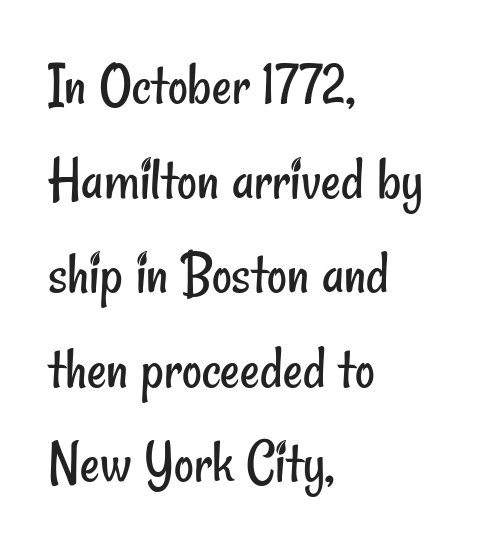
The image shows 61 px regular-weight, condensed sans-serif type; set left-aligned, normal line spacing (1.55x), normal letter spacing, not underlined; low stroke contrast and a small x-height.
